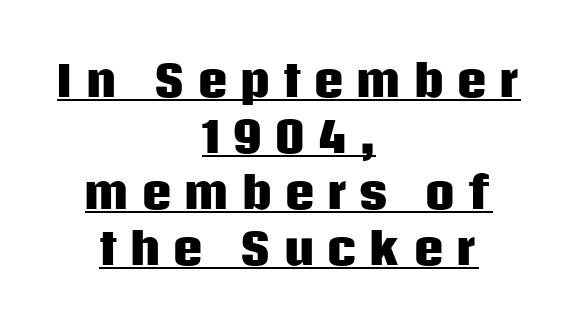
{"serif": "no", "italic": "no", "bold": "yes", "weight": "heavy", "width": "normal", "stroke_contrast": "low", "x_height": "large", "monospaced": "no", "underline": "yes", "align": "center", "line_spacing": "normal", "line_spacing_ratio": 1.33, "letter_spacing": "wide", "letter_spacing_em": 0.28, "glyph_px": 42}
